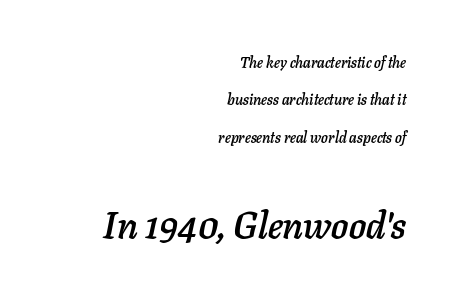
{"italic": "yes", "lean": "right", "slant_degrees": 11, "width": "normal", "stroke_contrast": "low", "x_height": "medium", "monospaced": "no", "underline": "no", "align": "right", "line_spacing": "loose", "line_spacing_ratio": 2.49, "letter_spacing": "normal", "letter_spacing_em": 0.0, "larger_block": "second", "size_ratio": 2.53, "glyph_px": 38}
